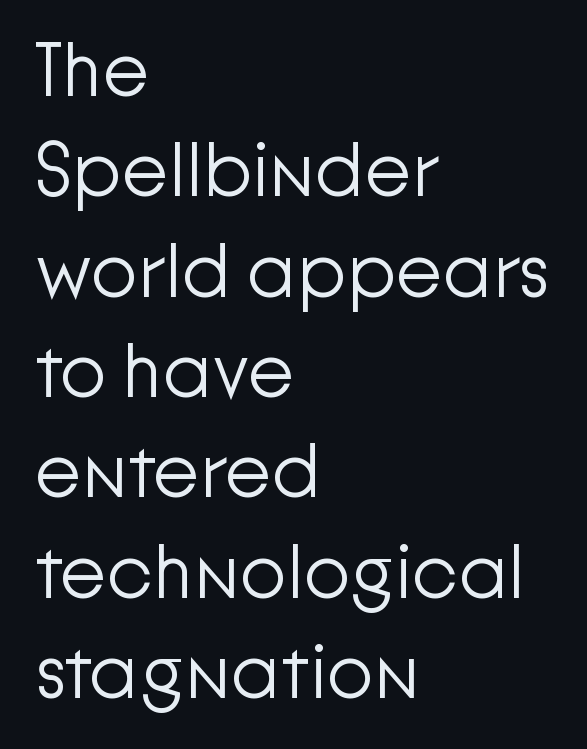
This sample uses a sans-serif face. Reading down the column, the eye jumps a familiar distance to each next line. Characters follow at the spacing the type designer built in. Weight: in the light-to-regular range. Descenders are the only things crossing below the line.
